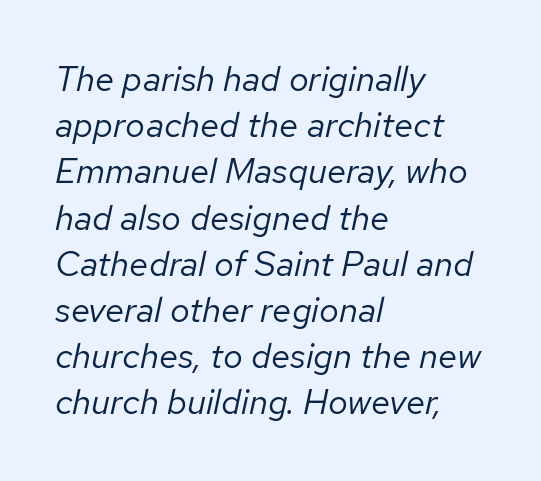
Q: Is the text bold? A: No.
Q: Is the text italic (slanted)? A: Yes, it leans right by about 12 degrees.
Q: Is the text underlined? A: No.
Q: How is the paragraph aligned? A: Left-aligned.
Q: Is the spacing between letters normal or unusually wide? A: Normal.
Q: Is the spacing between lines tight, normal or loose? A: Normal.
Q: Width (condensed, normal, or wide)? A: Normal.
Q: Stroke contrast? A: Low.
Q: x-height? A: Medium.
Q: Monospaced? A: No.
